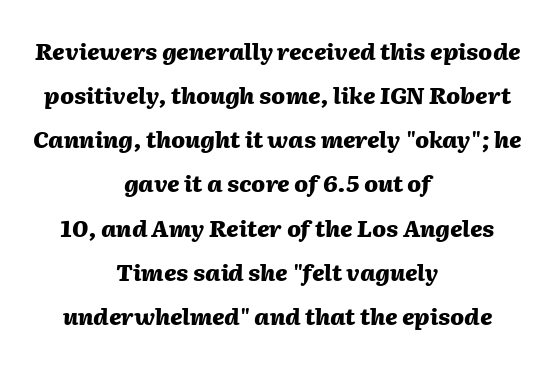
Q: Is the text bold? A: Yes.
Q: Is the text italic (slanted)? A: Yes, it leans right by about 2 degrees.
Q: Is the text underlined? A: No.
Q: How is the paragraph aligned? A: Centered.
Q: Is the spacing between letters normal or unusually wide? A: Normal.
Q: Is the spacing between lines tight, normal or loose? A: Loose.
